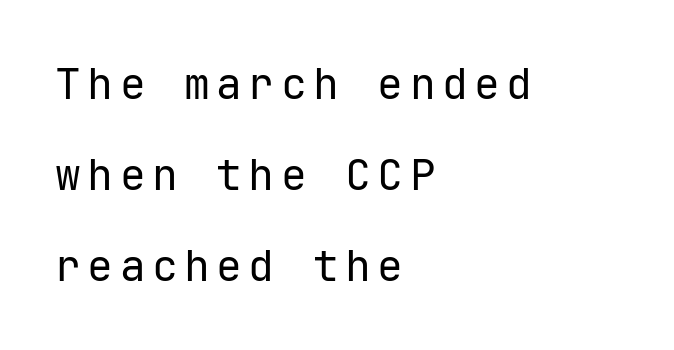
{"serif": "no", "italic": "no", "bold": "no", "weight": "regular", "width": "normal", "stroke_contrast": "low", "x_height": "medium", "monospaced": "yes", "underline": "no", "align": "left", "line_spacing": "loose", "line_spacing_ratio": 2.12, "glyph_px": 43}
